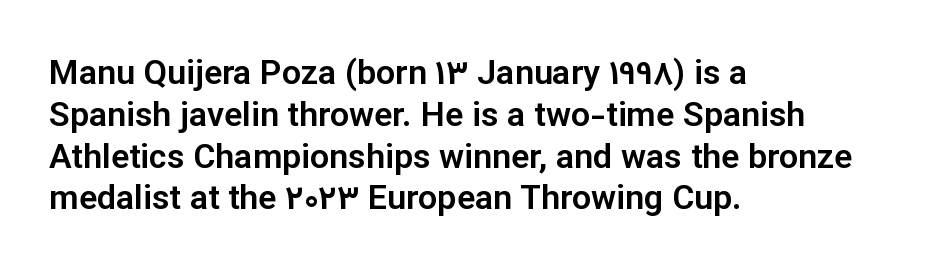
Q: Is the text italic (slanted)? A: No, it is upright.
Q: Is the typeface a serif or a sans-serif typeface? A: Sans-serif.
Q: Is the text underlined? A: No.
Q: How is the paragraph aligned? A: Left-aligned.
Q: Is the spacing between letters normal or unusually wide? A: Normal.
Q: Width (condensed, normal, or wide)? A: Normal.
Q: Stroke contrast? A: Low.
Q: x-height? A: Medium.
Q: Monospaced? A: No.
